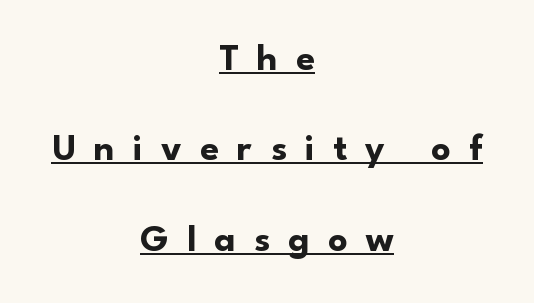
The image shows 38 px bold sans-serif type, upright; set centered, loose line spacing (2.38x), unusually wide letter spacing (+0.48 em), underlined; low stroke contrast and a small x-height.
